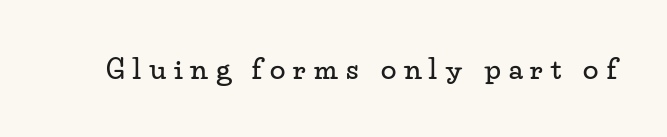
The image shows 28 px wide serif type, upright; set unusually wide letter spacing (+0.29 em), not underlined; low stroke contrast and a small x-height.
